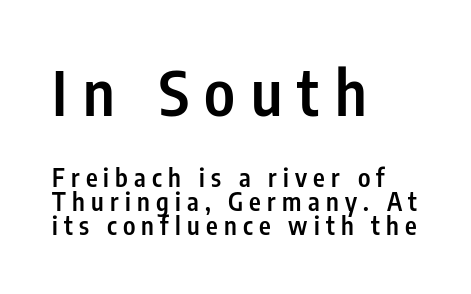
These lines are composed in type without serifs. This is the regular roman posture of the typeface. Leading is clearly below the norm, producing a dense column. The letterforms stand isolated, each surrounded by extra space.
